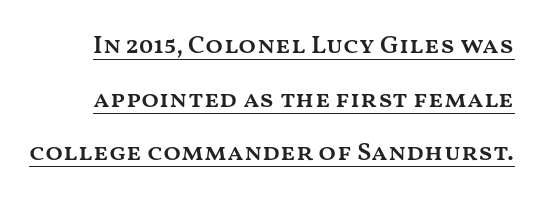
{"italic": "no", "bold": "semi", "underline": "yes", "line_spacing": "loose", "line_spacing_ratio": 2.06, "letter_spacing": "normal", "letter_spacing_em": 0.0, "glyph_px": 26}
